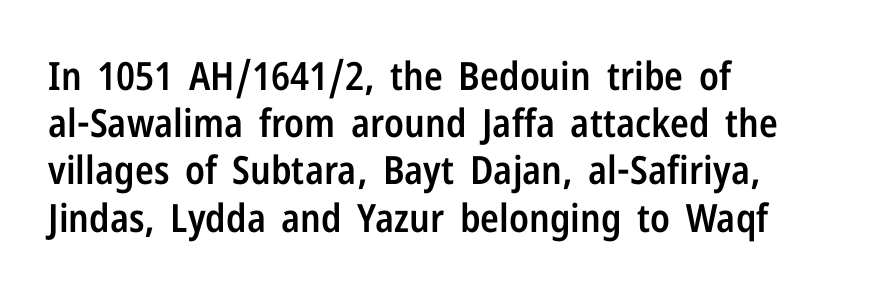
The image shows 39 px semibold, condensed sans-serif type, upright; set left-aligned, line spacing 1.21x, normal letter spacing, not underlined; low stroke contrast and a medium x-height.
